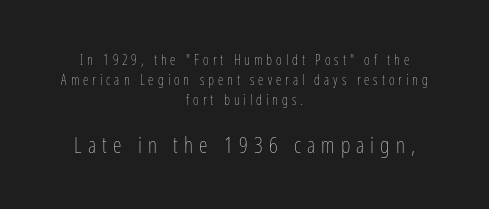
The image shows 22 px text type, upright; set centered, normal line spacing (1.44x), unusually wide letter spacing (+0.28 em), not underlined; the second (bottom) block is 1.57x larger.
